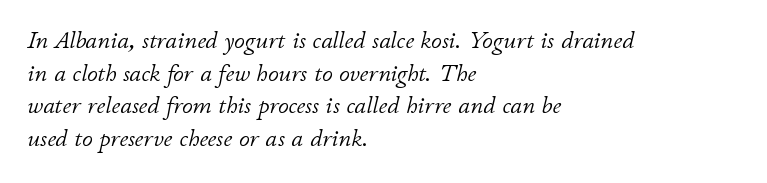
{"italic": "yes", "lean": "right", "slant_degrees": 11, "bold": "no", "underline": "no", "align": "left", "line_spacing": "normal", "line_spacing_ratio": 1.36, "letter_spacing": "normal", "letter_spacing_em": 0.0, "glyph_px": 24}
